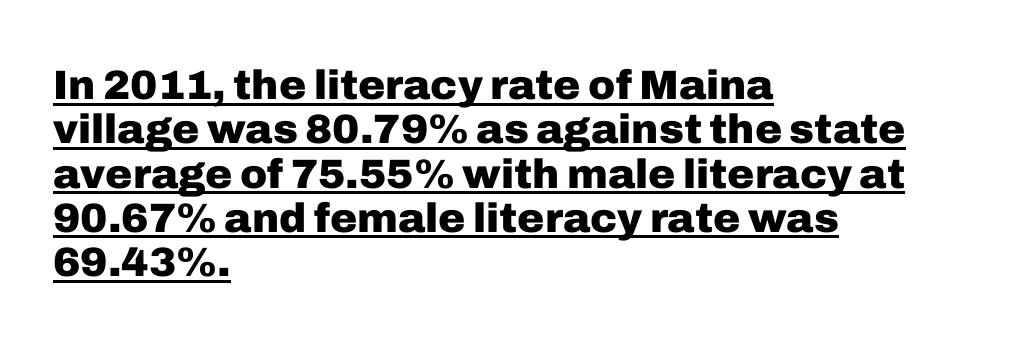
A typesetter would call this leading minimal, almost set solid. Grotesque or geometric, the face here clearly has no serifs. Caption: standard tracking, unaltered. Horizontally, the lines are justified to the leading edge only.
